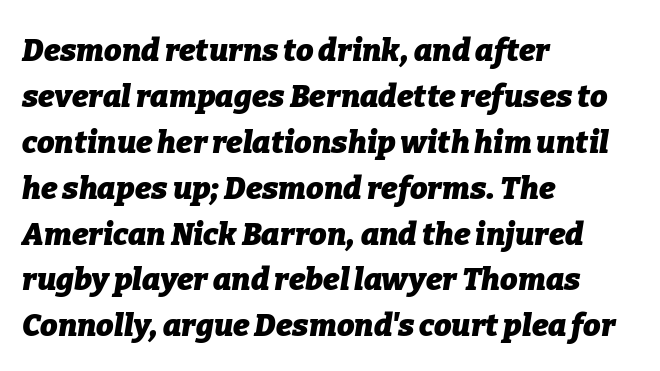
Q: Is the text bold? A: Yes.
Q: Is the text italic (slanted)? A: Yes, it leans right by about 9 degrees.
Q: Is the text underlined? A: No.
Q: How is the paragraph aligned? A: Left-aligned.
Q: Is the spacing between letters normal or unusually wide? A: Normal.
Q: Is the spacing between lines tight, normal or loose? A: Normal.
Q: Width (condensed, normal, or wide)? A: Normal.
Q: Stroke contrast? A: Low.
Q: x-height? A: Medium.
Q: Monospaced? A: No.
